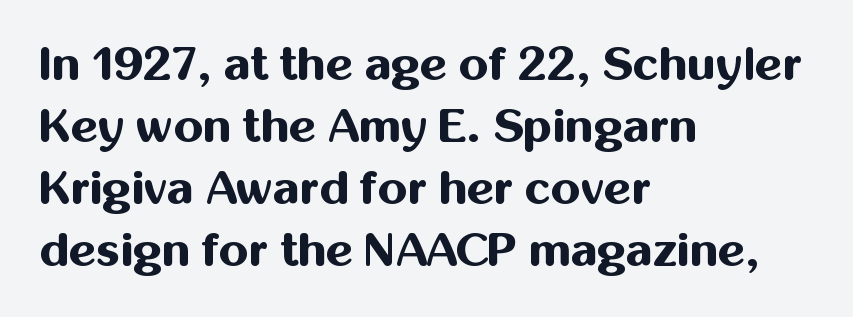
Interline gaps are of average width in this sample. Looks like regular typesetting: each glyph gets only the width it needs. It's the straight-up-and-down kind of type. The font is running at its bold setting. Horizontally, the lines are justified to the leading edge only. Check the space under the baseline: it is left empty.
